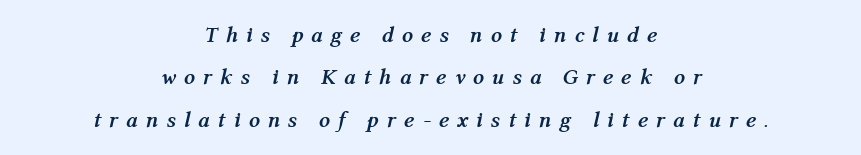
{"italic": "yes", "lean": "right", "slant_degrees": 12, "bold": "yes", "underline": "no", "align": "center", "line_spacing": "loose", "line_spacing_ratio": 1.93, "letter_spacing": "wide", "letter_spacing_em": 0.36, "glyph_px": 22}
